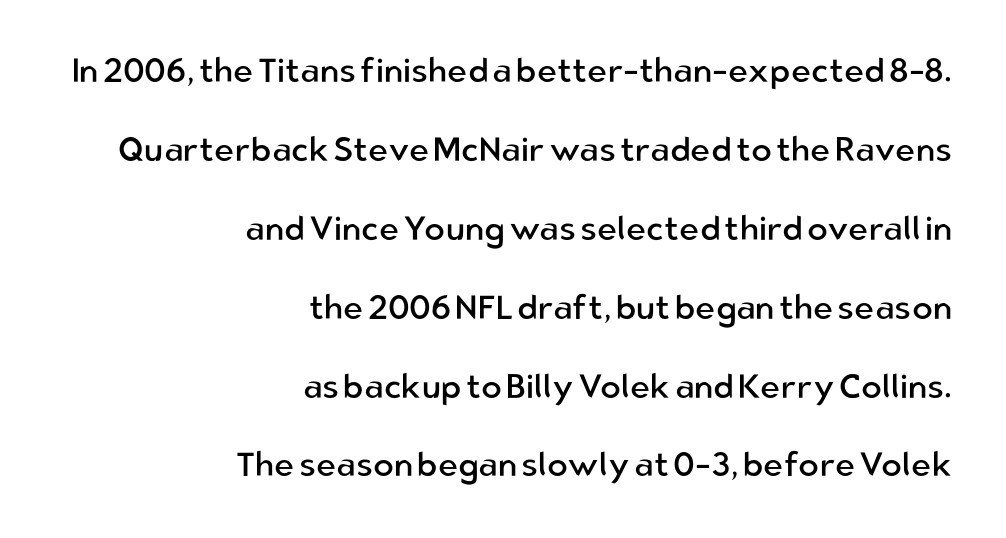
The typeface has the unassuming heft of standard copy or less. Look at the tracking — it's just the regular setting, nothing added. Short and long lines alike share a common ending point at right. Each new line begins a long way beneath the previous one. Classification — sans serif. Each letter keeps its own natural width here, so spacing adapts to shape.
